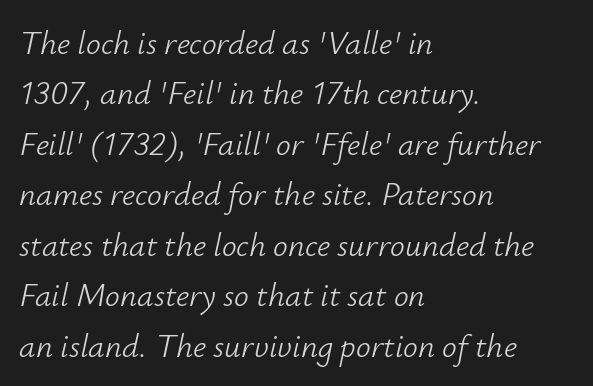
Q: Is the text bold? A: No.
Q: Is the text italic (slanted)? A: Yes, it leans right by about 12 degrees.
Q: Is the text underlined? A: No.
Q: How is the paragraph aligned? A: Left-aligned.
Q: Is the spacing between letters normal or unusually wide? A: Normal.
Q: Is the spacing between lines tight, normal or loose? A: Normal.
Q: Width (condensed, normal, or wide)? A: Normal.
Q: Stroke contrast? A: Low.
Q: x-height? A: Small.
Q: Monospaced? A: No.
